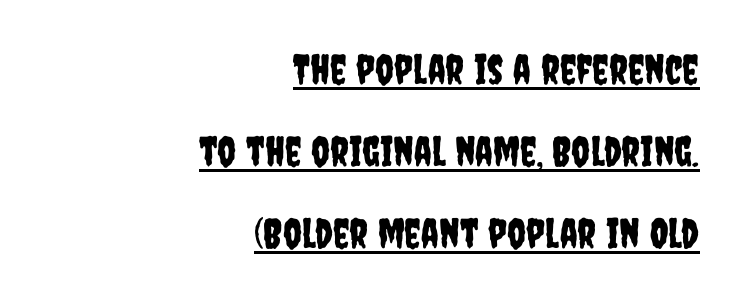
Q: Is the text italic (slanted)? A: No, it is upright.
Q: Is the typeface a serif or a sans-serif typeface? A: Sans-serif.
Q: Is the text underlined? A: Yes.
Q: How is the paragraph aligned? A: Right-aligned.
Q: Is the spacing between letters normal or unusually wide? A: Normal.
Q: Is the spacing between lines tight, normal or loose? A: Loose.
Q: Width (condensed, normal, or wide)? A: Condensed.
Q: Stroke contrast? A: Low.
Q: x-height? A: Large.
Q: Monospaced? A: No.
